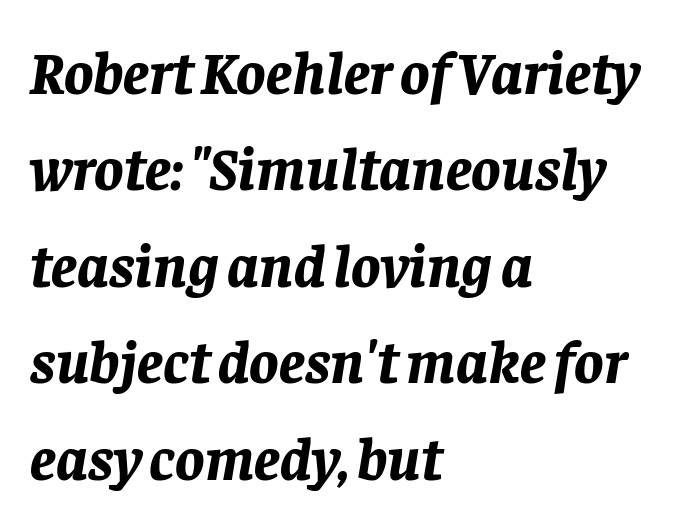
The image shows 61 px bold type, italic (leaning right); set left-aligned, normal line spacing (1.58x), normal letter spacing, not underlined; low stroke contrast and a large x-height.
